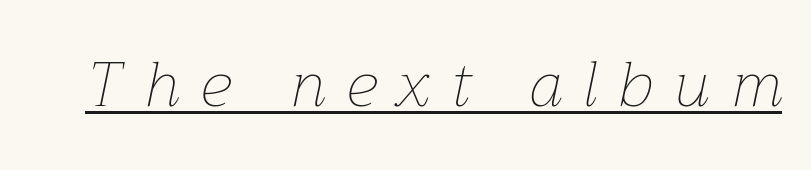
Q: Is the text bold? A: No.
Q: Is the text italic (slanted)? A: Yes, it leans right by about 12 degrees.
Q: Is the text underlined? A: Yes.
Q: Is the spacing between letters normal or unusually wide? A: Unusually wide.
Q: Width (condensed, normal, or wide)? A: Normal.
Q: Stroke contrast? A: Low.
Q: x-height? A: Medium.
Q: Monospaced? A: No.
